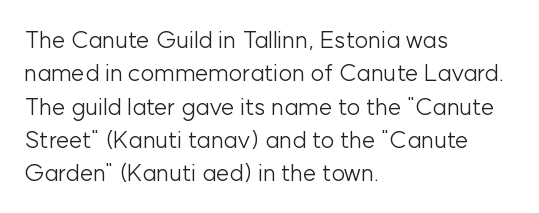
Q: Is the text bold? A: No.
Q: Is the text italic (slanted)? A: No, it is upright.
Q: Is the text underlined? A: No.
Q: How is the paragraph aligned? A: Left-aligned.
Q: Is the spacing between letters normal or unusually wide? A: Normal.
Q: Is the spacing between lines tight, normal or loose? A: Normal.
